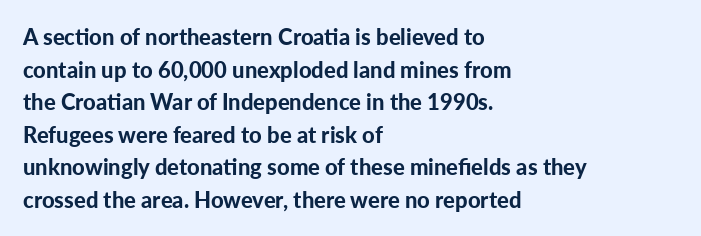
Q: Is the text bold? A: Yes.
Q: Is the text italic (slanted)? A: No, it is upright.
Q: Is the text underlined? A: No.
Q: How is the paragraph aligned? A: Left-aligned.
Q: Is the spacing between letters normal or unusually wide? A: Normal.
Q: Is the spacing between lines tight, normal or loose? A: Normal.
